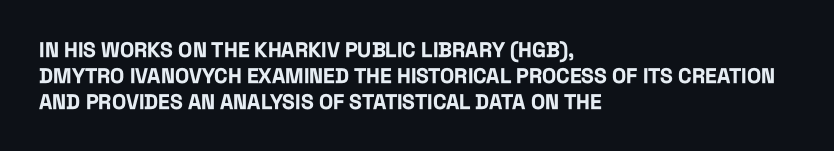
The image shows 21 px bold type, upright; set left-aligned, normal line spacing (1.25x), normal letter spacing, not underlined.
